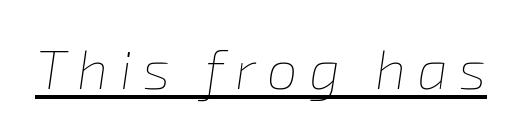
{"italic": "yes", "lean": "right", "slant_degrees": 8, "bold": "no", "weight": "thin", "width": "normal", "stroke_contrast": "low", "x_height": "medium", "monospaced": "no", "underline": "yes", "letter_spacing": "wide", "letter_spacing_em": 0.2, "glyph_px": 55}
